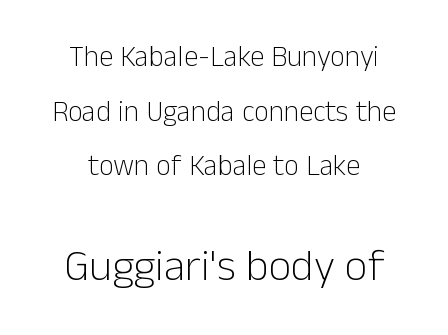
Q: Is the text bold? A: No.
Q: Is the text italic (slanted)? A: No, it is upright.
Q: Is the typeface a serif or a sans-serif typeface? A: Sans-serif.
Q: Is the text underlined? A: No.
Q: How is the paragraph aligned? A: Centered.
Q: Is the spacing between letters normal or unusually wide? A: Normal.
Q: Which block of text is set in a larger size, the first (top) or the second (bottom)? A: The second (bottom) one.
Q: Width (condensed, normal, or wide)? A: Normal.
Q: Stroke contrast? A: Low.
Q: x-height? A: Medium.
Q: Monospaced? A: No.
